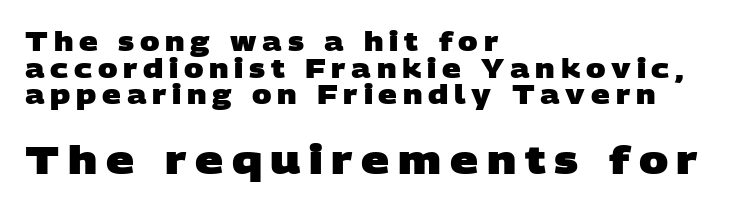
{"serif": "no", "bold": "yes", "weight": "heavy", "width": "wide", "stroke_contrast": "low", "x_height": "large", "monospaced": "no", "underline": "no", "align": "left", "line_spacing": "tight", "line_spacing_ratio": 1.02, "letter_spacing": "wide", "letter_spacing_em": 0.22, "larger_block": "second", "size_ratio": 1.5, "glyph_px": 39}
